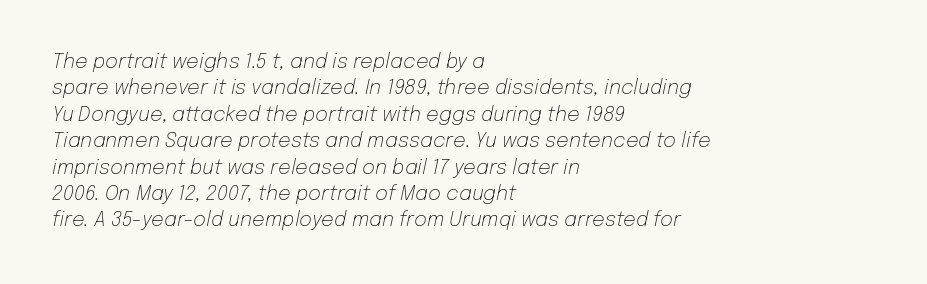
Q: Is the text bold? A: No.
Q: Is the text italic (slanted)? A: Yes, it leans right by about 12 degrees.
Q: Is the text underlined? A: No.
Q: How is the paragraph aligned? A: Left-aligned.
Q: Is the spacing between letters normal or unusually wide? A: Normal.
Q: Is the spacing between lines tight, normal or loose? A: Normal.
